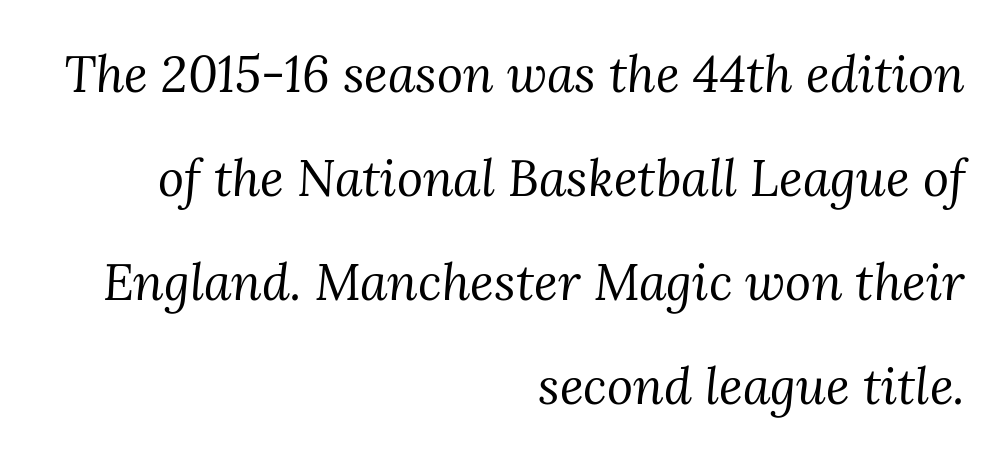
Q: Is the text bold? A: No.
Q: Is the text italic (slanted)? A: Yes, it leans right by about 3 degrees.
Q: Is the typeface a serif or a sans-serif typeface? A: Serif.
Q: Is the text underlined? A: No.
Q: How is the paragraph aligned? A: Right-aligned.
Q: Is the spacing between letters normal or unusually wide? A: Normal.
Q: Is the spacing between lines tight, normal or loose? A: Loose.
Q: Width (condensed, normal, or wide)? A: Normal.
Q: Stroke contrast? A: Medium.
Q: x-height? A: Medium.
Q: Monospaced? A: No.
